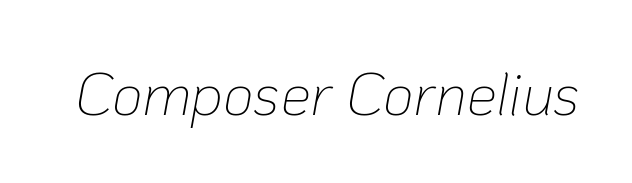
Stroke thickness stays within the range of a standard reading face or lighter. Each row of text sits above clean, open space. If you drew a line through each stem, it would be angled. Students, note that the glyphs here touch the page at normal intervals. This sample has the flowing, uneven cadence of proportional lettering.
